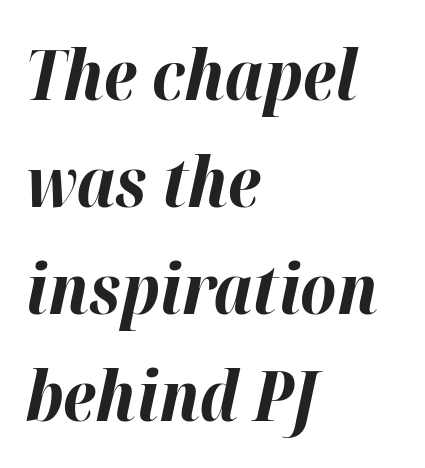
Visually the block forms a straight wall on the left and a jagged coastline on the right. The specimen reads as italic at a glance. The font is running at its bold setting. The face used here is rendered with its standard letterfit. The lines sit at an ordinary, default distance from one another. Nobody drew a line under any word here.
